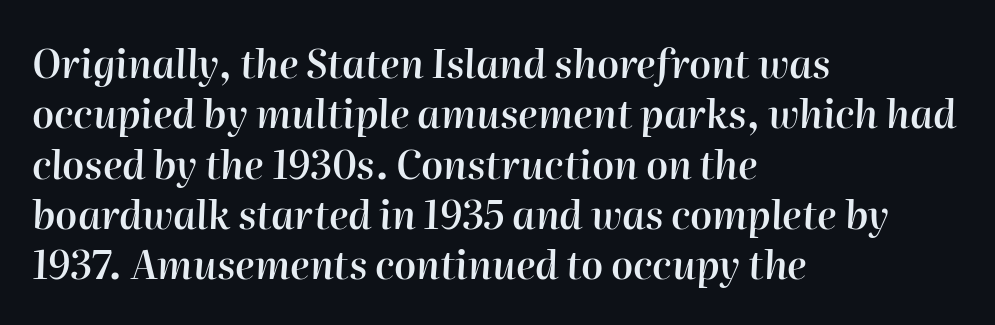
The image shows 39 px semibold type, italic (leaning right); set left-aligned, normal line spacing (1.29x), normal letter spacing, not underlined; high stroke contrast and a medium x-height.
